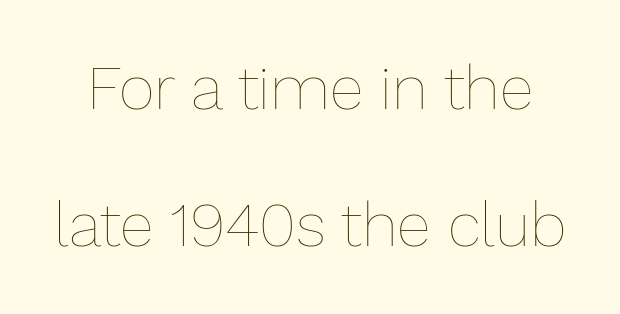
The image shows 62 px thin type, upright; set loose line spacing (2.21x), normal letter spacing, not underlined; low stroke contrast and a medium x-height.
